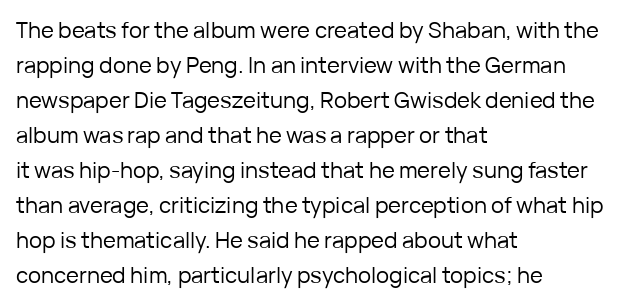
Q: Is the text bold? A: No.
Q: Is the text italic (slanted)? A: No, it is upright.
Q: Is the text underlined? A: No.
Q: How is the paragraph aligned? A: Left-aligned.
Q: Is the spacing between letters normal or unusually wide? A: Normal.
Q: Is the spacing between lines tight, normal or loose? A: Normal.
